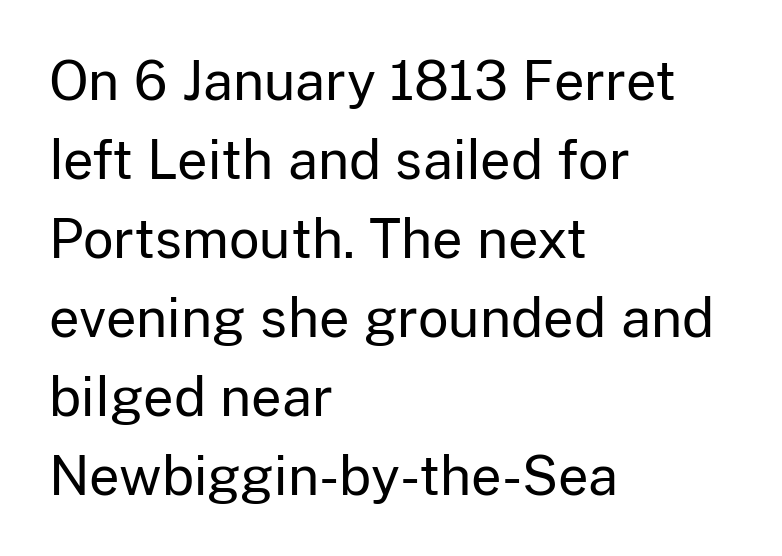
Italic: no, the glyphs are upright roman. A normal amount of white space separates one row of letters from the next. Unlike a traditional serif, this face leaves its strokes unadorned. The string is rendered with underlining switched off.
